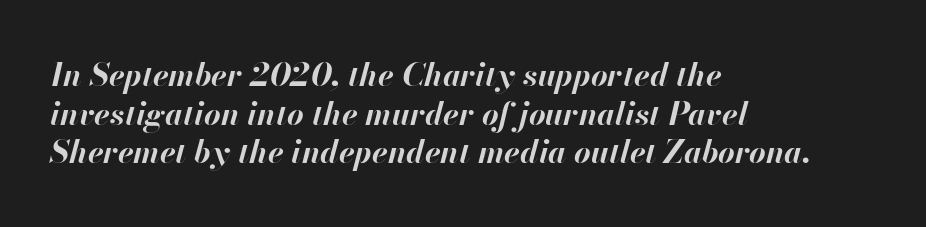
Q: Is the text bold? A: Yes.
Q: Is the text italic (slanted)? A: Yes, it leans right by about 13 degrees.
Q: Is the text underlined? A: No.
Q: How is the paragraph aligned? A: Left-aligned.
Q: Is the spacing between letters normal or unusually wide? A: Normal.
Q: Width (condensed, normal, or wide)? A: Normal.
Q: Stroke contrast? A: High.
Q: x-height? A: Small.
Q: Monospaced? A: No.
